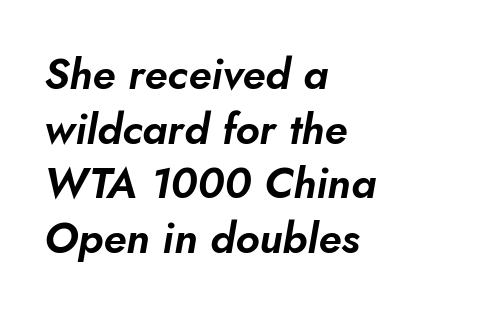
The image shows 43 px text type, italic (leaning right); set left-aligned, normal line spacing (1.27x), normal letter spacing, not underlined; low stroke contrast and a small x-height.
